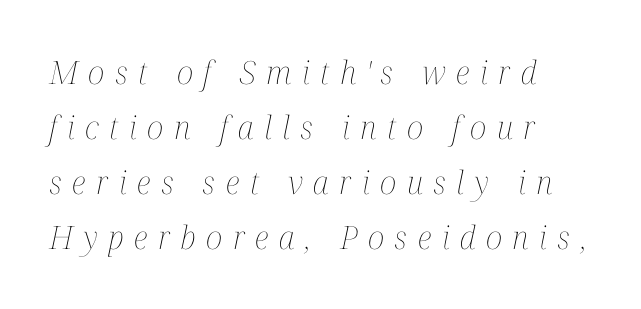
The image shows 32 px thin, condensed type, italic (leaning right); set left-aligned, line spacing 1.72x, unusually wide letter spacing (+0.33 em), not underlined; medium stroke contrast and a medium x-height.
